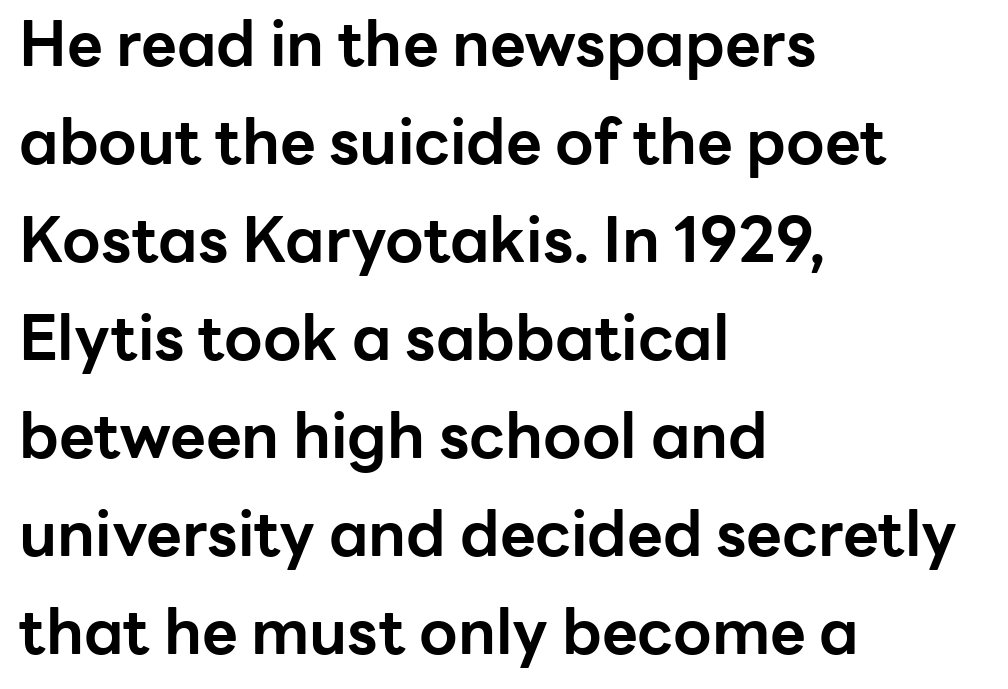
Q: Is the text bold? A: Yes.
Q: Is the text italic (slanted)? A: No, it is upright.
Q: Is the typeface a serif or a sans-serif typeface? A: Sans-serif.
Q: Is the text underlined? A: No.
Q: How is the paragraph aligned? A: Left-aligned.
Q: Is the spacing between letters normal or unusually wide? A: Normal.
Q: Is the spacing between lines tight, normal or loose? A: Normal.
Q: Width (condensed, normal, or wide)? A: Normal.
Q: Stroke contrast? A: Low.
Q: x-height? A: Medium.
Q: Monospaced? A: No.
